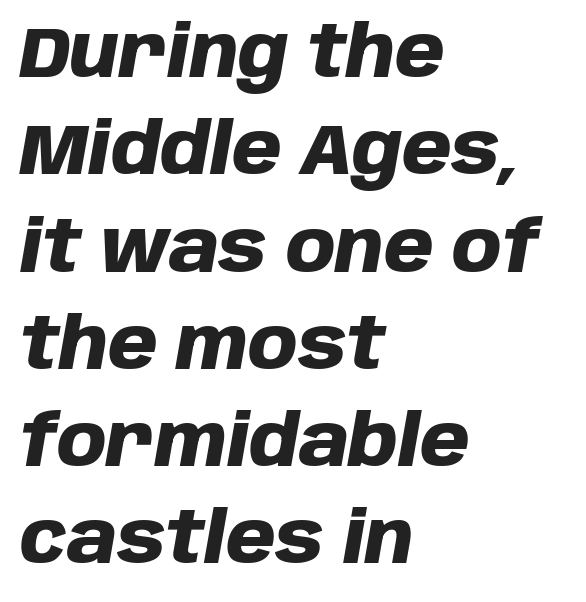
Honestly, the letter spacing is just normal — you wouldn't notice it. The designer left line spacing at the default. Leftover space on each line is placed entirely after the last word. Quick note: italic. Each glyph is drawn with heavy, bold strokes.
